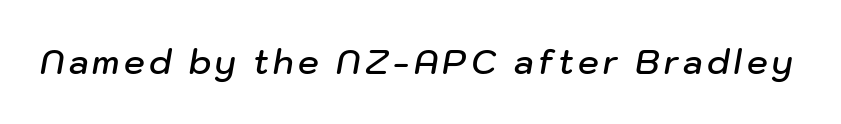
The image shows 33 px semibold type, italic (leaning right); set not underlined; low stroke contrast and a medium x-height.
